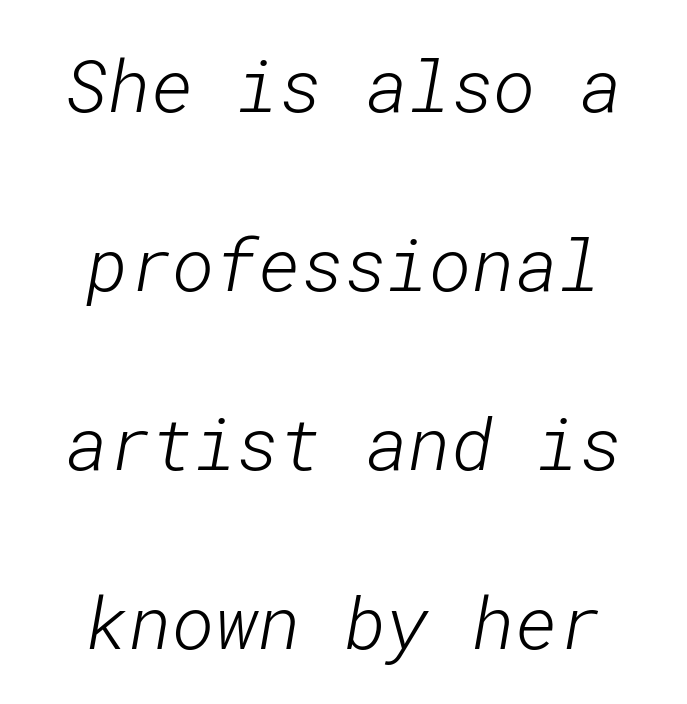
The image shows 73 px light sans-serif type; set centered, loose line spacing (2.45x), normal letter spacing, not underlined; low stroke contrast and a medium x-height.
